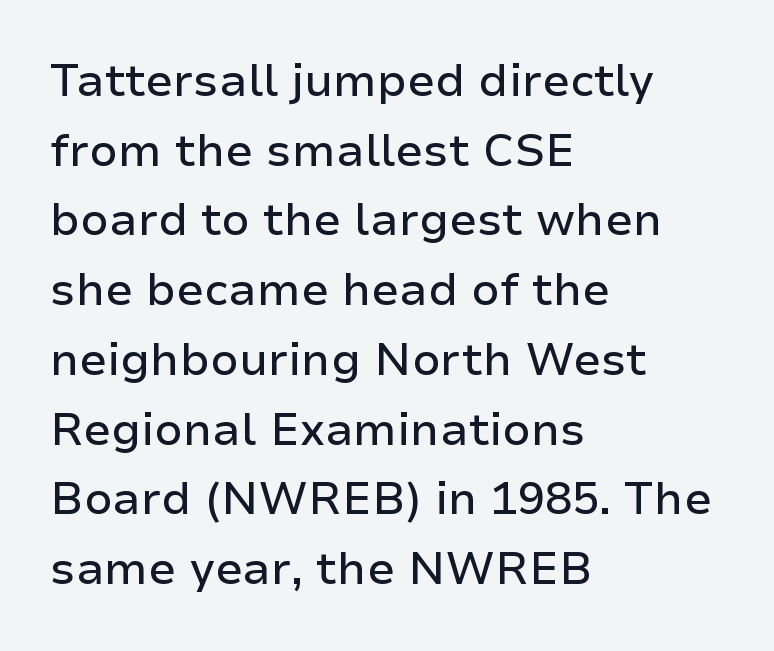
This sample has the flowing, uneven cadence of proportional lettering. Typographically, this falls in the sans-serif category. Regular leading. The axis of the letterforms is exactly vertical. The text block is weighted toward the left margin, trailing off unevenly rightward. A typesetter would call this zero additional tracking.
